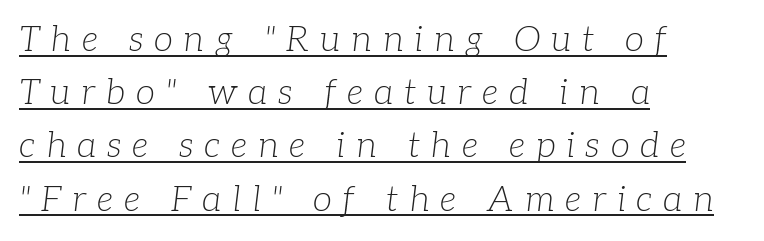
The image shows 35 px light serif type, italic (leaning right); set left-aligned, normal line spacing (1.52x), unusually wide letter spacing (+0.31 em), underlined; low stroke contrast and a medium x-height.
